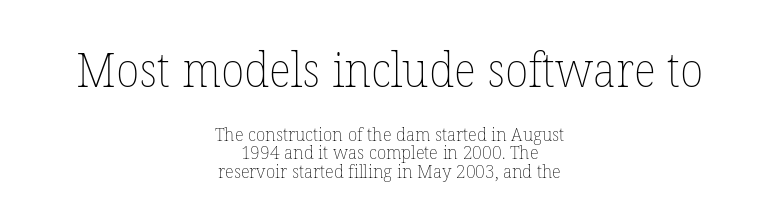
{"italic": "no", "bold": "no", "weight": "thin", "width": "normal", "stroke_contrast": "low", "x_height": "medium", "monospaced": "no", "underline": "no", "align": "center", "line_spacing": "tight", "line_spacing_ratio": 0.97, "letter_spacing": "normal", "letter_spacing_em": 0.0, "larger_block": "first", "size_ratio": 2.53, "glyph_px": 48}
